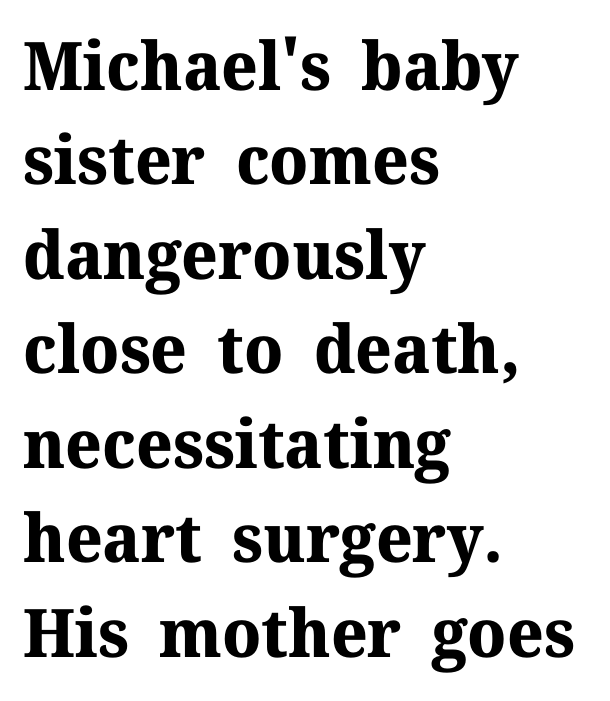
The image shows 67 px bold serif type, upright; set left-aligned, normal line spacing (1.41x), normal letter spacing, not underlined; medium stroke contrast and a medium x-height.
